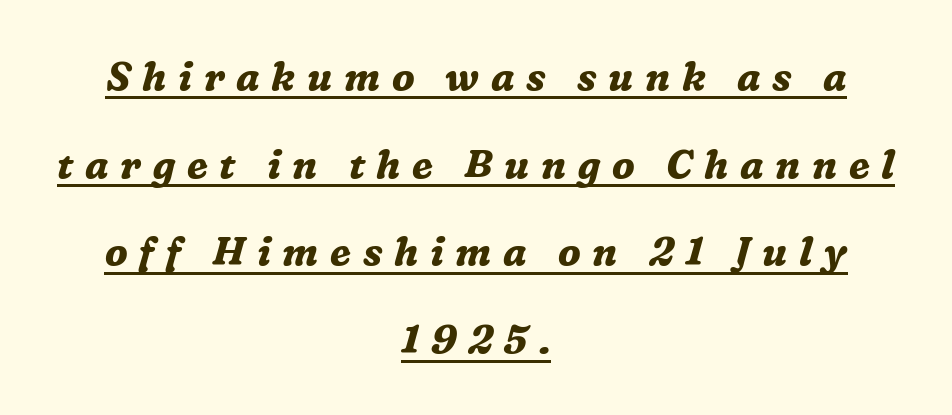
The font family rendered here belongs to the serif group. This rendering widens character spacing well past its baseline value. This rendering uses center alignment, leaving both contours irregular but symmetric. The rendering uses natural spacing where letterforms have individual widths. Glance below the letters and you will spot a drawn line.
